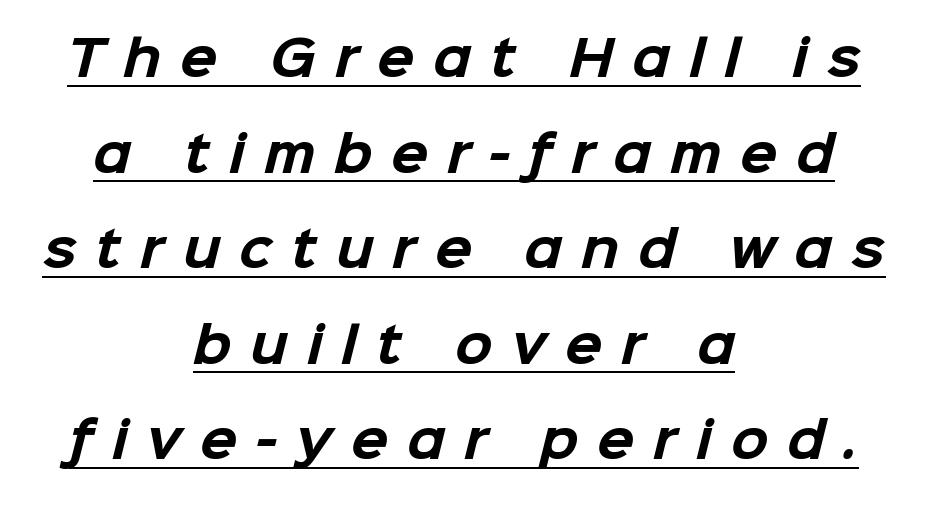
{"serif": "no", "bold": "yes", "weight": "bold", "width": "normal", "stroke_contrast": "low", "x_height": "medium", "monospaced": "no", "underline": "yes", "align": "center", "line_spacing": "loose", "line_spacing_ratio": 1.95, "letter_spacing": "wide", "letter_spacing_em": 0.38, "glyph_px": 49}
